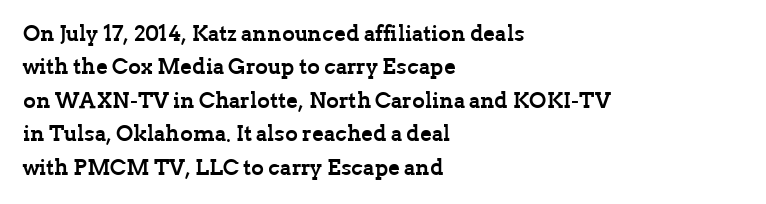
Q: Is the text bold? A: Yes.
Q: Is the text italic (slanted)? A: No, it is upright.
Q: Is the text underlined? A: No.
Q: How is the paragraph aligned? A: Left-aligned.
Q: Is the spacing between letters normal or unusually wide? A: Normal.
Q: Is the spacing between lines tight, normal or loose? A: Normal.
